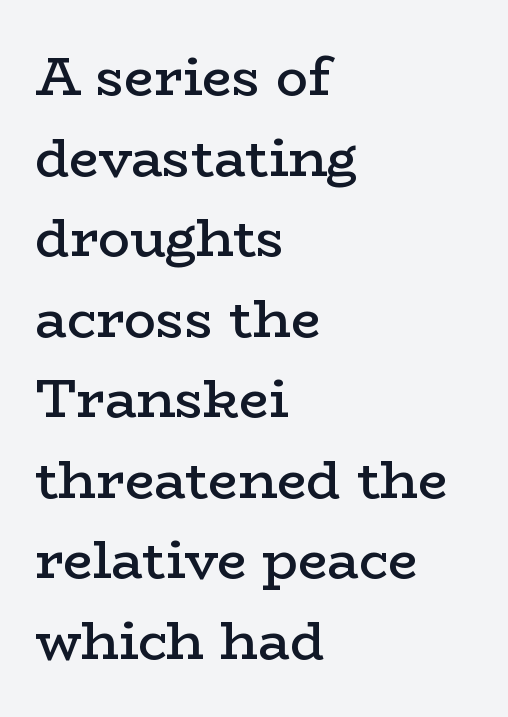
{"serif": "yes", "italic": "no", "bold": "semi", "weight": "semibold", "width": "wide", "stroke_contrast": "low", "x_height": "medium", "monospaced": "no", "underline": "no", "align": "left", "line_spacing": "normal", "line_spacing_ratio": 1.52, "letter_spacing": "normal", "letter_spacing_em": 0.0, "glyph_px": 53}
